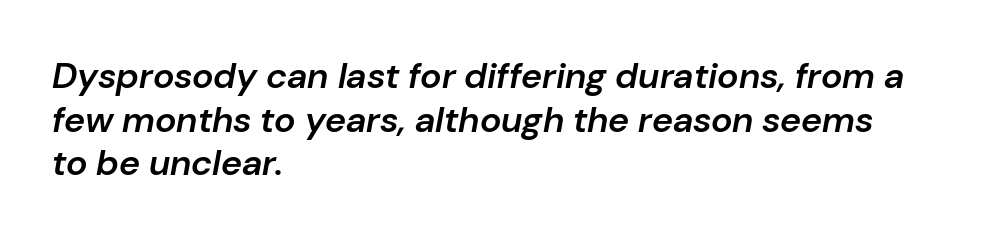
In terms of posture, this sample is oblique. The tracking reads as untouched default to a designer's eye. The words here are not underlined. These lines are set flush left with a ragged right edge. Each letter keeps its own natural width here, so spacing adapts to shape.
